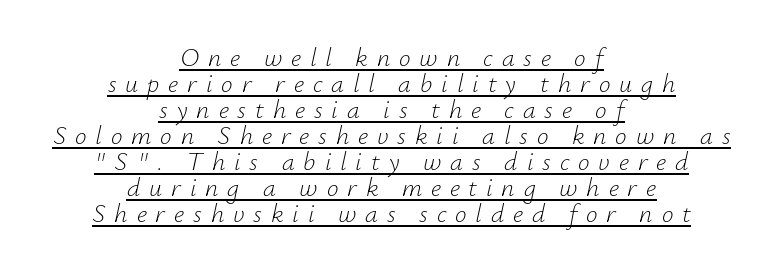
Q: Is the text bold? A: No.
Q: Is the text italic (slanted)? A: Yes, it leans right by about 12 degrees.
Q: Is the text underlined? A: Yes.
Q: How is the paragraph aligned? A: Centered.
Q: Is the spacing between letters normal or unusually wide? A: Unusually wide.
Q: Is the spacing between lines tight, normal or loose? A: Tight.
